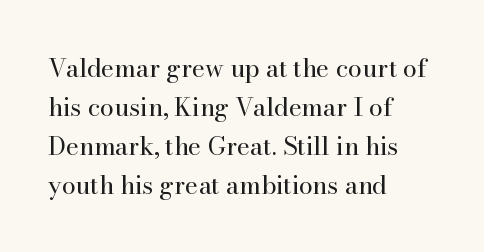
Q: Is the text bold? A: No.
Q: Is the text italic (slanted)? A: No, it is upright.
Q: Is the text underlined? A: No.
Q: How is the paragraph aligned? A: Left-aligned.
Q: Is the spacing between letters normal or unusually wide? A: Normal.
Q: Is the spacing between lines tight, normal or loose? A: Normal.
